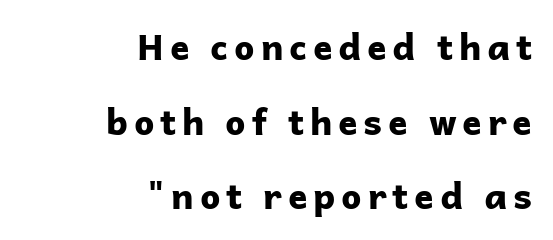
{"serif": "no", "italic": "no", "bold": "yes", "weight": "bold", "width": "normal", "stroke_contrast": "low", "x_height": "medium", "monospaced": "no", "underline": "no", "align": "right", "line_spacing": "loose", "line_spacing_ratio": 2.07, "glyph_px": 36}
